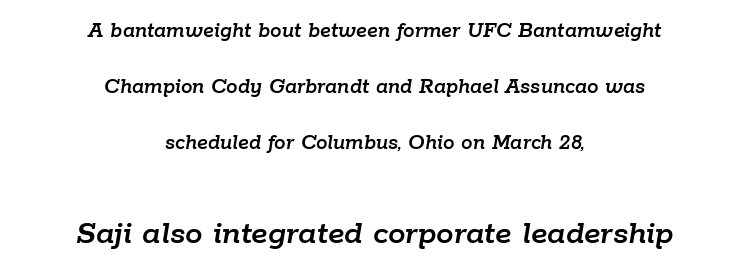
The letters sit at their default tracking, neither squeezed nor spread. This is oblique type, the kind used for emphasis or titles. Look at the glyph heights: the lower group is clearly the bigger setting. Here the designer chose a conventional face with non-uniform glyph widths.
